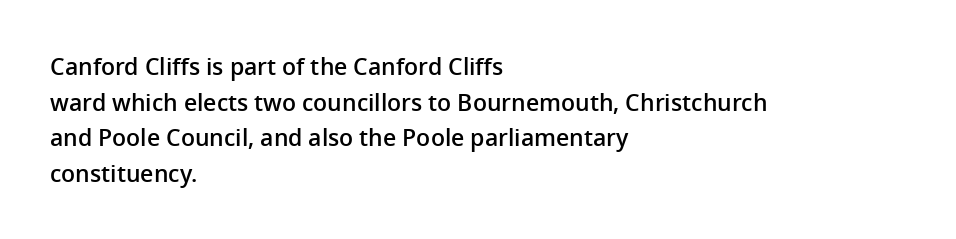
The image shows 23 px text type, upright; set left-aligned, normal line spacing (1.55x), normal letter spacing, not underlined.
